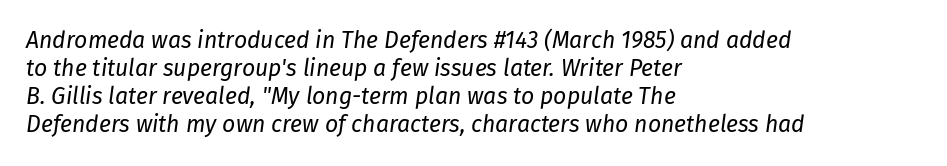
The image shows 23 px text type, italic (leaning right); set left-aligned, line spacing 1.22x, normal letter spacing, not underlined.
